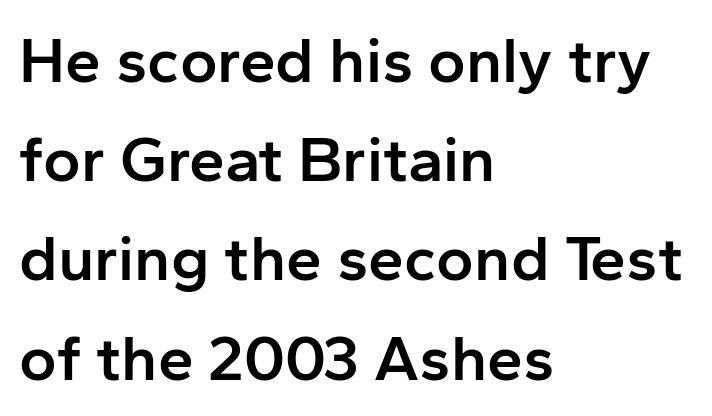
Default kerning and tracking; the words read as compact shapes. Notice how the passage keeps a crisp vertical edge on the left only. Font category for this specimen: sans-serif. In terms of leading, this rendering sits right in the middle. Decoration check: the copy has no underline.
